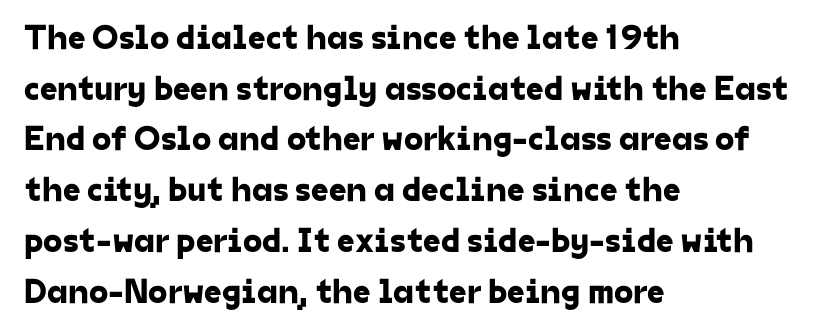
The type family on display is of the sans-serif kind. This rendering leaves character spacing at its baseline value. Which margin do the lines hug? The left one — the right edge is uneven. The rendering uses a moderate line-height, typical for paragraphs.
